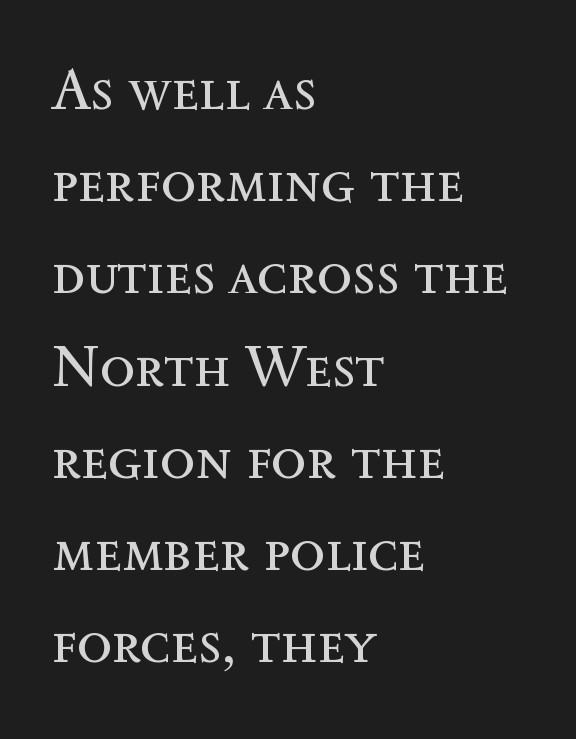
{"italic": "no", "bold": "no", "weight": "regular", "width": "normal", "x_height": "medium", "monospaced": "no", "underline": "no", "align": "left", "line_spacing": "normal", "line_spacing_ratio": 1.59, "letter_spacing": "normal", "letter_spacing_em": 0.0, "glyph_px": 58}
